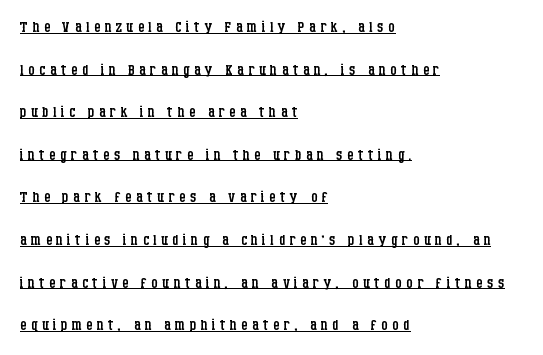
{"italic": "no", "bold": "no", "underline": "yes", "align": "left", "line_spacing": "loose", "line_spacing_ratio": 2.13, "letter_spacing": "wide", "letter_spacing_em": 0.22, "glyph_px": 20}
